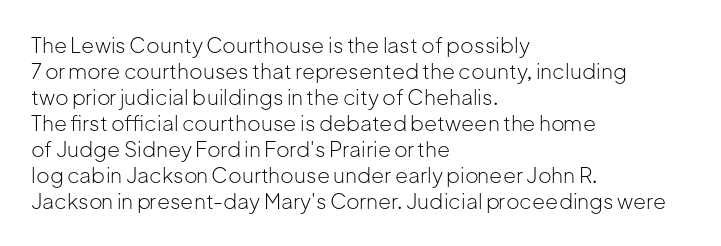
Q: Is the text bold? A: No.
Q: Is the text italic (slanted)? A: No, it is upright.
Q: Is the text underlined? A: No.
Q: How is the paragraph aligned? A: Left-aligned.
Q: Is the spacing between letters normal or unusually wide? A: Normal.
